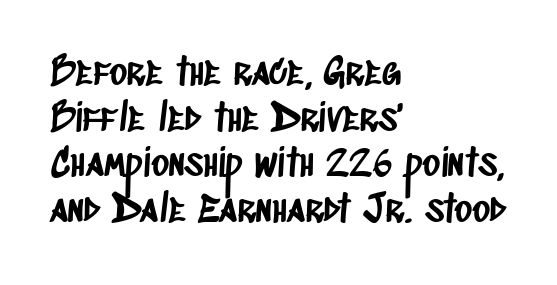
The image shows 38 px condensed sans-serif type; set left-aligned, line spacing 1.2x, normal letter spacing, not underlined; low stroke contrast and a large x-height.
